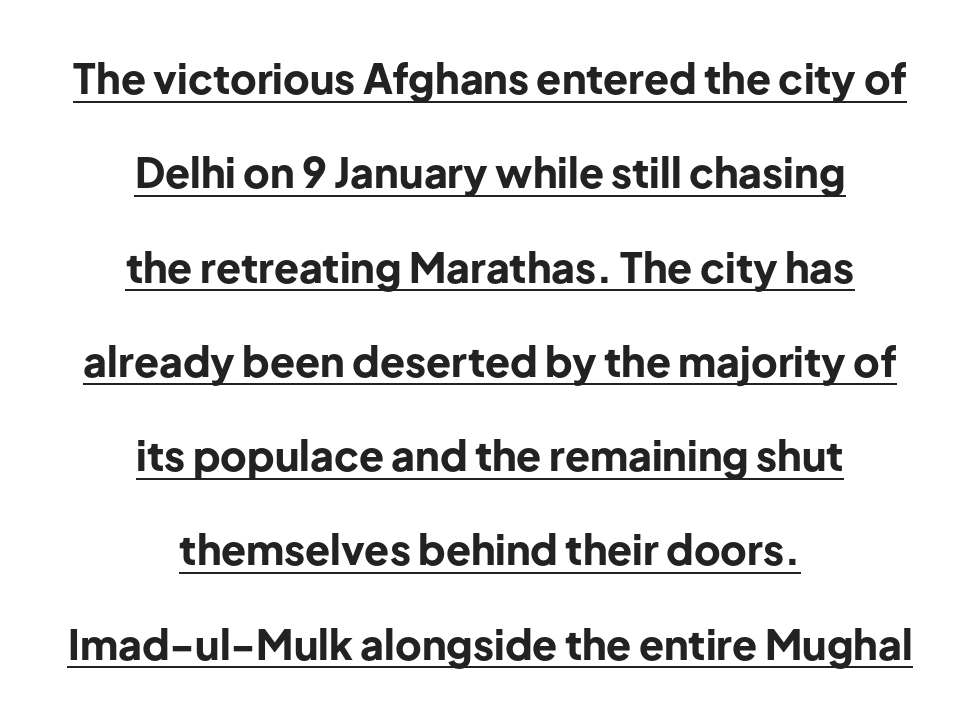
{"serif": "no", "italic": "no", "bold": "yes", "weight": "bold", "width": "normal", "stroke_contrast": "low", "x_height": "medium", "monospaced": "no", "underline": "yes", "align": "center", "line_spacing": "loose", "line_spacing_ratio": 2.3, "letter_spacing": "normal", "letter_spacing_em": 0.0, "glyph_px": 41}
